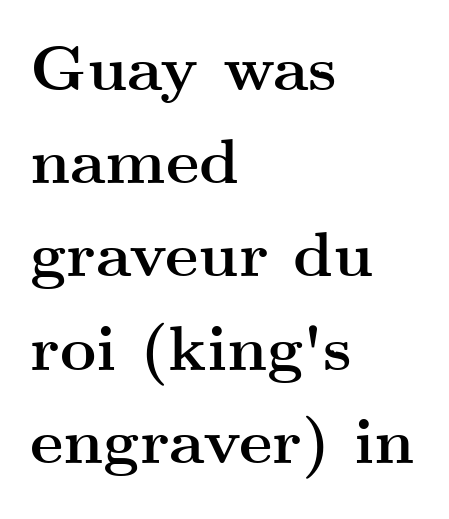
The image shows 63 px semibold, wide serif type, upright; set left-aligned, normal line spacing (1.48x), normal letter spacing, not underlined; medium stroke contrast and a small x-height.
